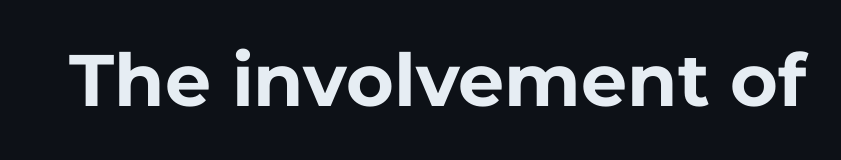
{"serif": "no", "italic": "no", "bold": "yes", "weight": "bold", "width": "normal", "stroke_contrast": "low", "x_height": "medium", "monospaced": "no", "underline": "no", "letter_spacing": "normal", "letter_spacing_em": 0.0, "glyph_px": 73}
